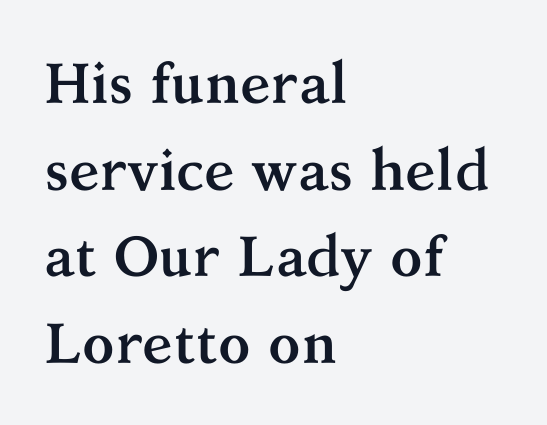
{"serif": "yes", "italic": "no", "bold": "yes", "weight": "semibold", "width": "normal", "stroke_contrast": "medium", "x_height": "medium", "monospaced": "no", "underline": "no", "align": "left", "line_spacing": "normal", "line_spacing_ratio": 1.52, "letter_spacing": "normal", "letter_spacing_em": 0.0, "glyph_px": 57}
